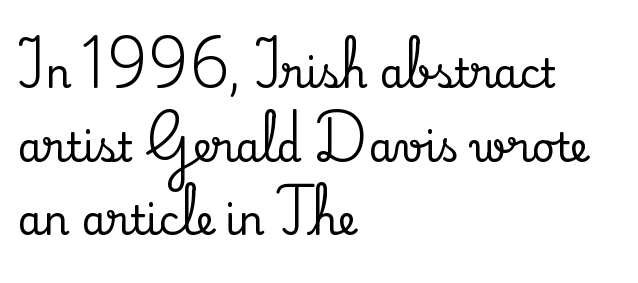
Caption: standard tracking, unaltered. Character widths vary here, with narrow letters taking less room than wide ones. Every stem runs plumb, perpendicular to the baseline. The typeface chosen for these lines features serifs. The specimen omits any rule beneath the text block's lines. Each line starts at the same left margin while the right side varies.
